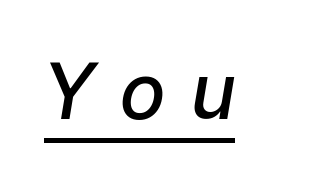
{"italic": "yes", "lean": "right", "slant_degrees": 9, "bold": "semi", "weight": "semibold", "width": "condensed", "stroke_contrast": "low", "x_height": "medium", "monospaced": "no", "underline": "yes", "letter_spacing": "wide", "letter_spacing_em": 0.36, "glyph_px": 77}
